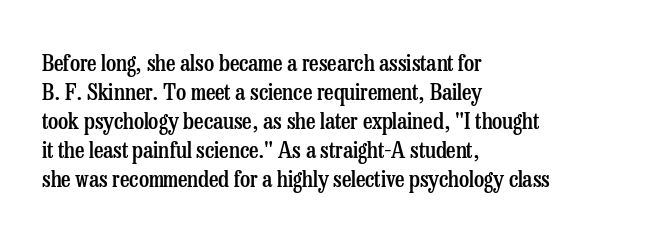
The image shows 23 px text type, upright; set left-aligned, normal line spacing (1.26x), normal letter spacing, not underlined.
